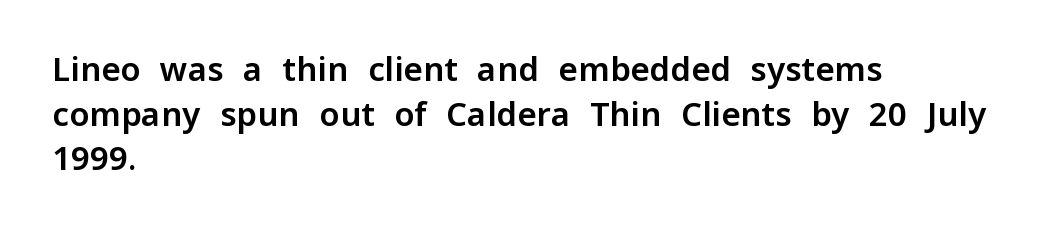
Descenders are the only things crossing below the line. These lines sit exactly where default settings would place them. Check where the strokes stop: nothing finishes them off — pure sans. Reading down the block, your eye returns to a fixed left position each line. This is roman type, the default non-slanted kind. Caption: standard tracking, unaltered.
